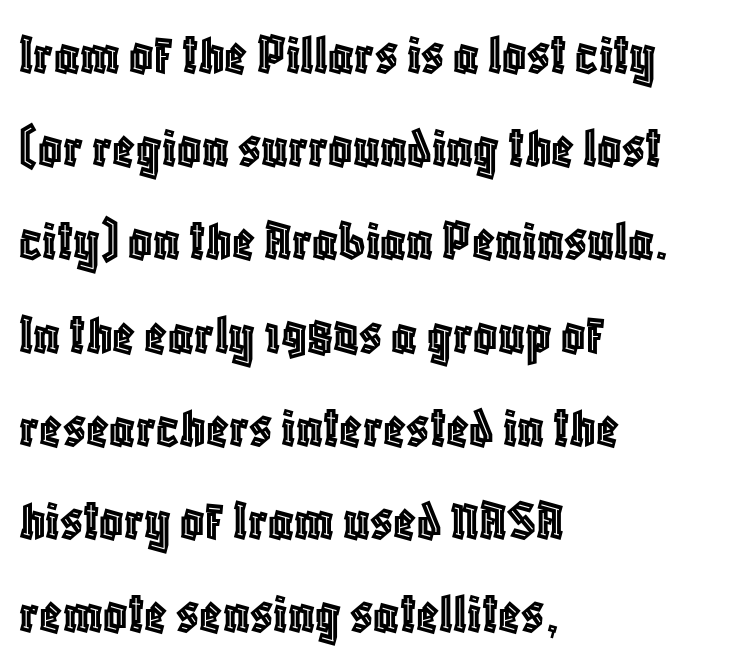
Default kerning and tracking; the words read as compact shapes. Horizontally, the lines are justified to the leading edge only. Italic: no, the glyphs are upright roman. Underline: absent. Does the leading feel generous? No, just average.
